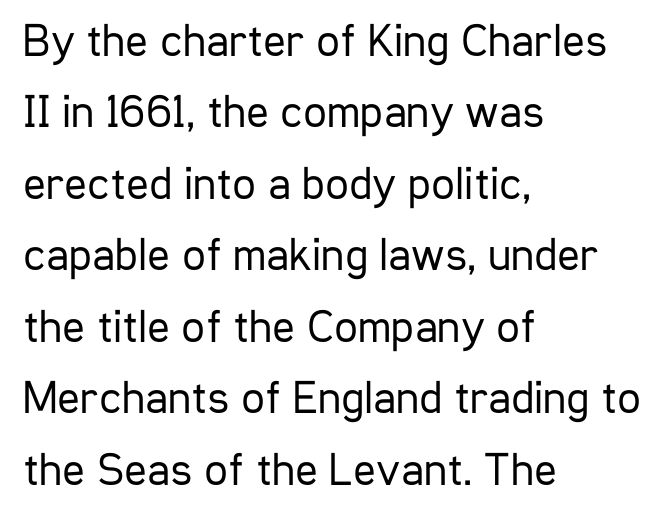
{"serif": "no", "italic": "no", "bold": "no", "weight": "regular", "width": "condensed", "stroke_contrast": "low", "x_height": "medium", "monospaced": "no", "underline": "no", "align": "left", "line_spacing": "normal", "line_spacing_ratio": 1.52, "letter_spacing": "normal", "letter_spacing_em": 0.0, "glyph_px": 47}
